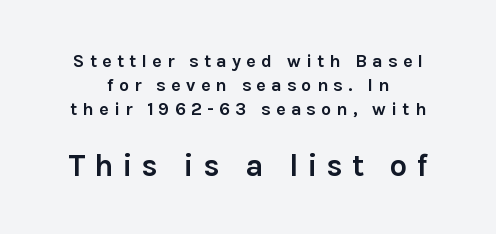
The passage is arranged like a title page — every line centered. Strong, thick strokes mark this as bold type. The rendering enlarges the type as you move from the upper chunk to the lower. Has an underline been added? It has not. Typographically, this falls in the sans-serif category. The vertical gap from one line to the next is medium.
